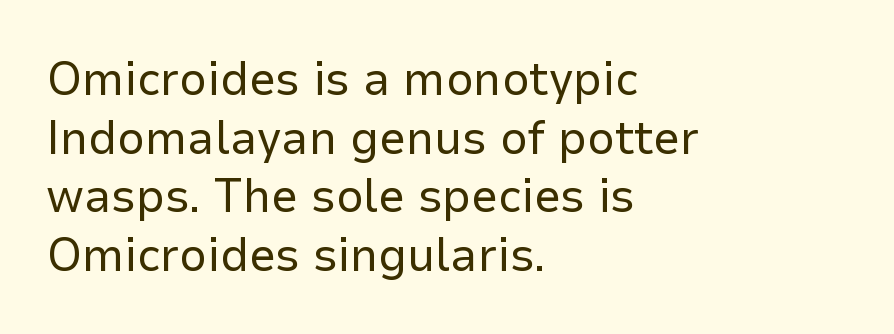
The image shows 48 px regular-weight sans-serif type, upright; set left-aligned, line spacing 1.22x, normal letter spacing, not underlined; low stroke contrast and a medium x-height.
